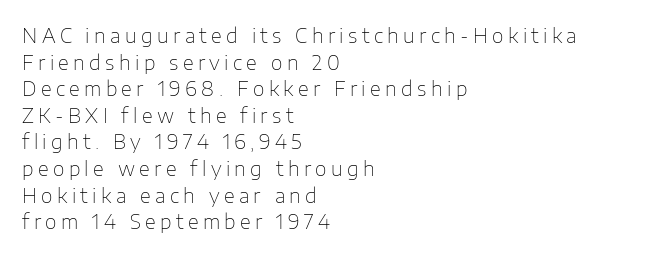
The image shows 20 px text type, upright; set left-aligned, normal line spacing (1.33x), unusually wide letter spacing (+0.22 em), not underlined.
